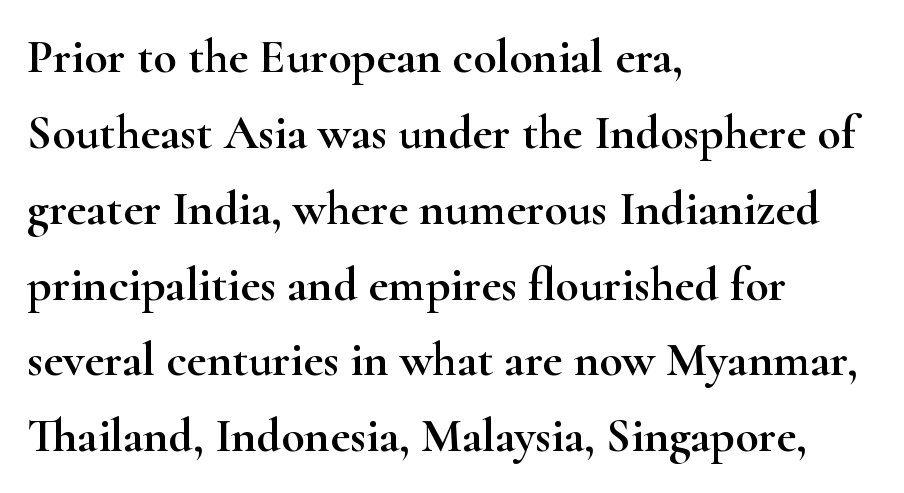
{"serif": "yes", "italic": "no", "width": "wide", "stroke_contrast": "high", "x_height": "small", "monospaced": "no", "underline": "no", "align": "left", "line_spacing": "normal", "line_spacing_ratio": 1.58, "letter_spacing": "normal", "letter_spacing_em": 0.0, "glyph_px": 48}
